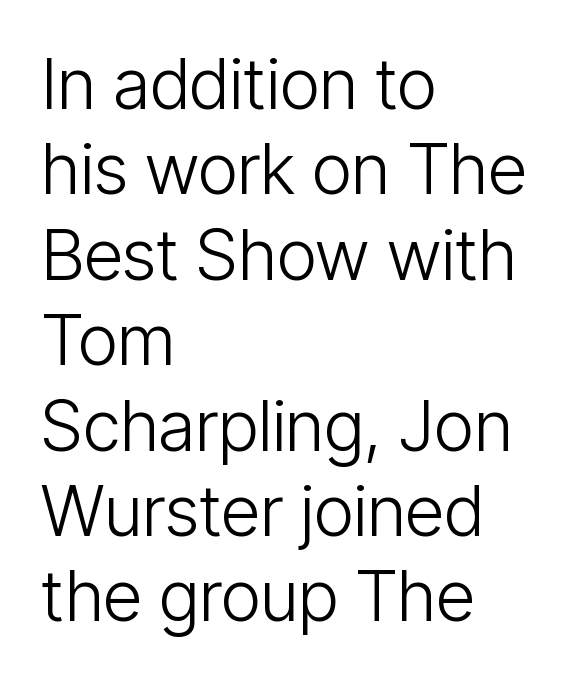
The image shows 70 px light, condensed sans-serif type, upright; set left-aligned, line spacing 1.22x, normal letter spacing, not underlined; low stroke contrast and a medium x-height.
